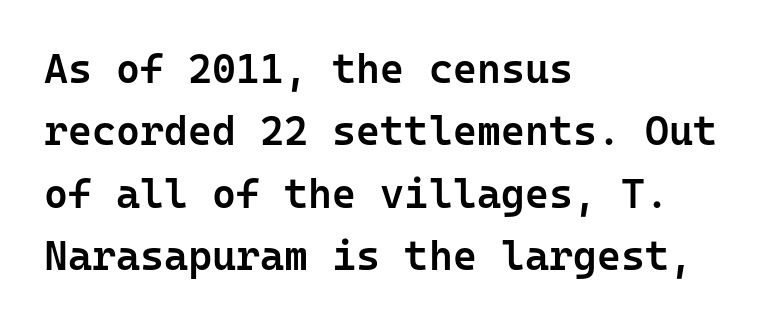
Q: Is the text bold? A: Semi-bold.
Q: Is the text italic (slanted)? A: No, it is upright.
Q: Is the typeface a serif or a sans-serif typeface? A: Sans-serif.
Q: Is the text underlined? A: No.
Q: How is the paragraph aligned? A: Left-aligned.
Q: Is the spacing between letters normal or unusually wide? A: Normal.
Q: Is the spacing between lines tight, normal or loose? A: Normal.
Q: Width (condensed, normal, or wide)? A: Normal.
Q: Stroke contrast? A: Low.
Q: x-height? A: Medium.
Q: Monospaced? A: Yes.
